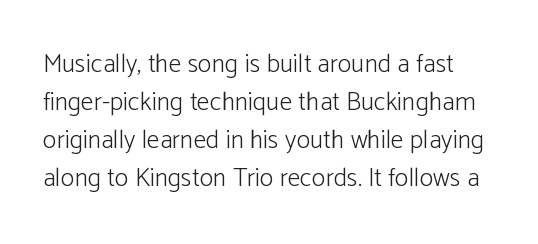
The image shows 26 px text type, upright; set normal line spacing (1.46x), normal letter spacing, not underlined.
